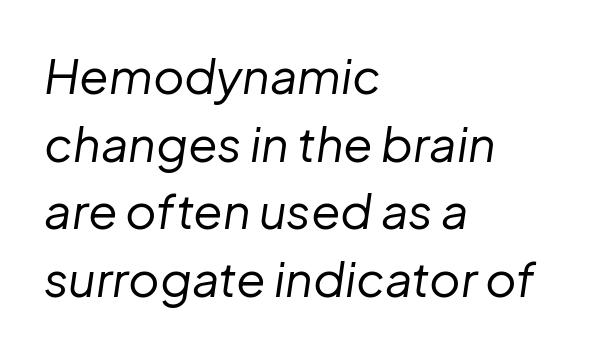
The image shows 48 px regular-weight type, italic (leaning right); set left-aligned, normal line spacing (1.41x), normal letter spacing, not underlined; low stroke contrast and a medium x-height.
